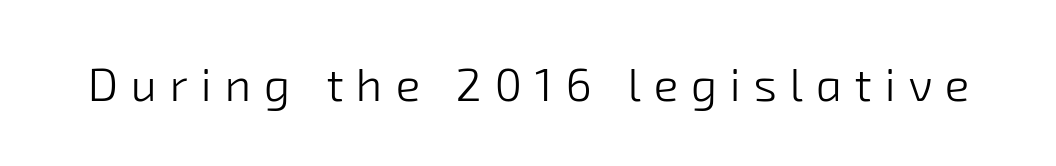
Q: Is the text bold? A: No.
Q: Is the typeface a serif or a sans-serif typeface? A: Sans-serif.
Q: Is the text underlined? A: No.
Q: Is the spacing between letters normal or unusually wide? A: Unusually wide.
Q: Width (condensed, normal, or wide)? A: Normal.
Q: Stroke contrast? A: Low.
Q: x-height? A: Medium.
Q: Monospaced? A: No.
